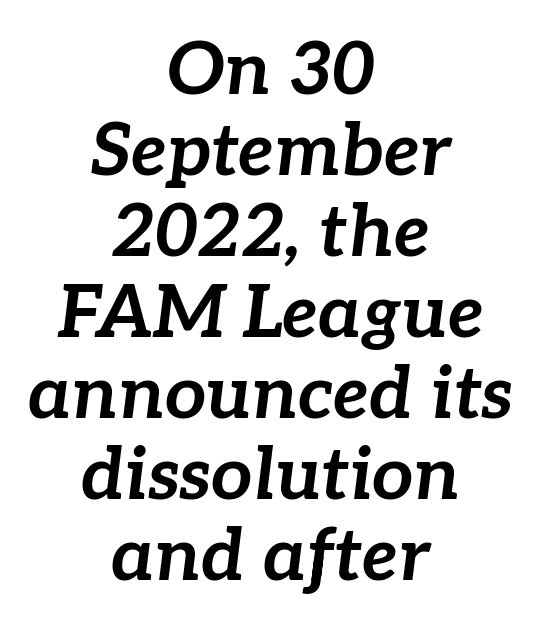
On the weight axis this lands at bold, roughly 700. Students, note that the glyphs here touch the page at normal intervals. Bare-footed words on every line. Quick note: interline space is minimal. One-word summary of the alignment: center. Spacing verdict: proportional, widths tailored to each character.
